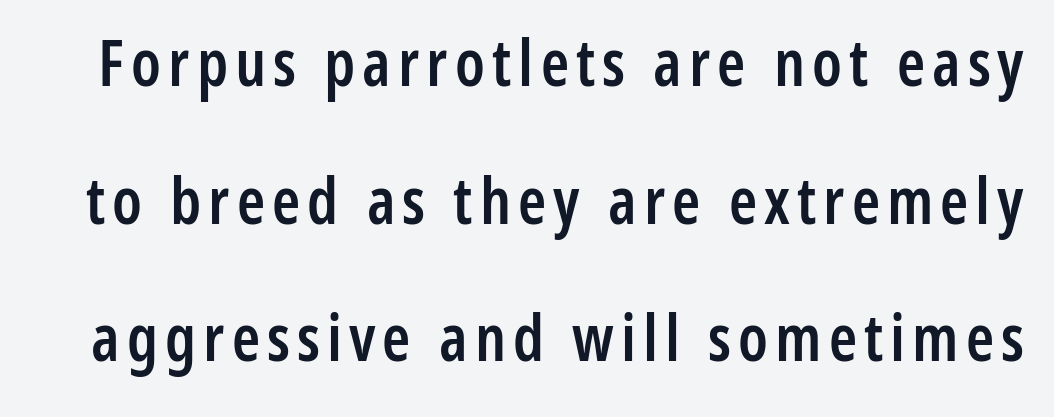
{"serif": "no", "italic": "no", "bold": "semi", "weight": "semibold", "width": "condensed", "stroke_contrast": "low", "x_height": "medium", "monospaced": "no", "underline": "no", "line_spacing": "loose", "line_spacing_ratio": 2.15, "glyph_px": 64}
